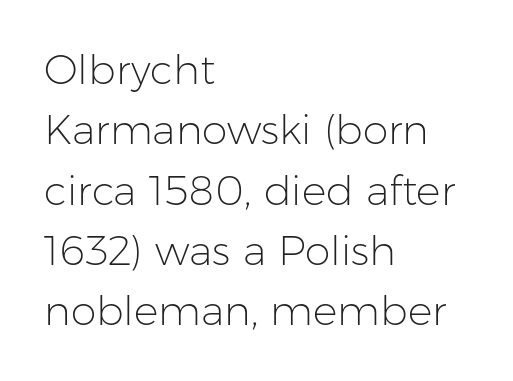
Q: Is the text bold? A: No.
Q: Is the text italic (slanted)? A: No, it is upright.
Q: Is the typeface a serif or a sans-serif typeface? A: Sans-serif.
Q: Is the text underlined? A: No.
Q: How is the paragraph aligned? A: Left-aligned.
Q: Is the spacing between letters normal or unusually wide? A: Normal.
Q: Is the spacing between lines tight, normal or loose? A: Normal.
Q: Width (condensed, normal, or wide)? A: Normal.
Q: Stroke contrast? A: Low.
Q: x-height? A: Medium.
Q: Monospaced? A: No.
